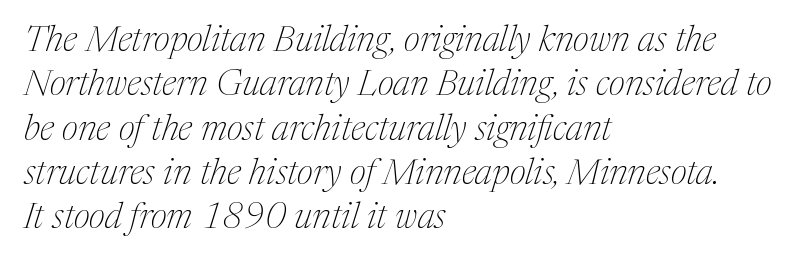
The image shows 36 px thin serif type, italic (leaning right); set left-aligned, line spacing 1.23x, normal letter spacing, not underlined; medium stroke contrast and a medium x-height.
